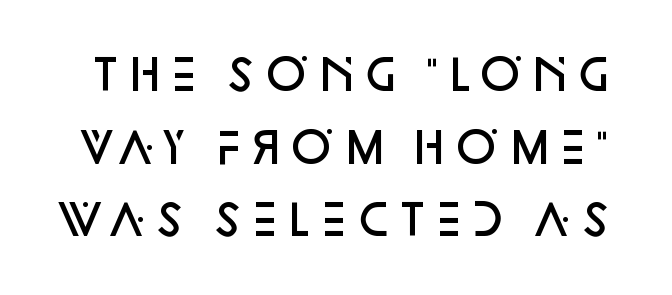
{"serif": "no", "italic": "no", "bold": "semi", "weight": "semibold", "width": "normal", "stroke_contrast": "low", "x_height": "large", "monospaced": "no", "underline": "no", "line_spacing_ratio": 1.73, "letter_spacing": "normal", "letter_spacing_em": 0.0, "glyph_px": 42}
